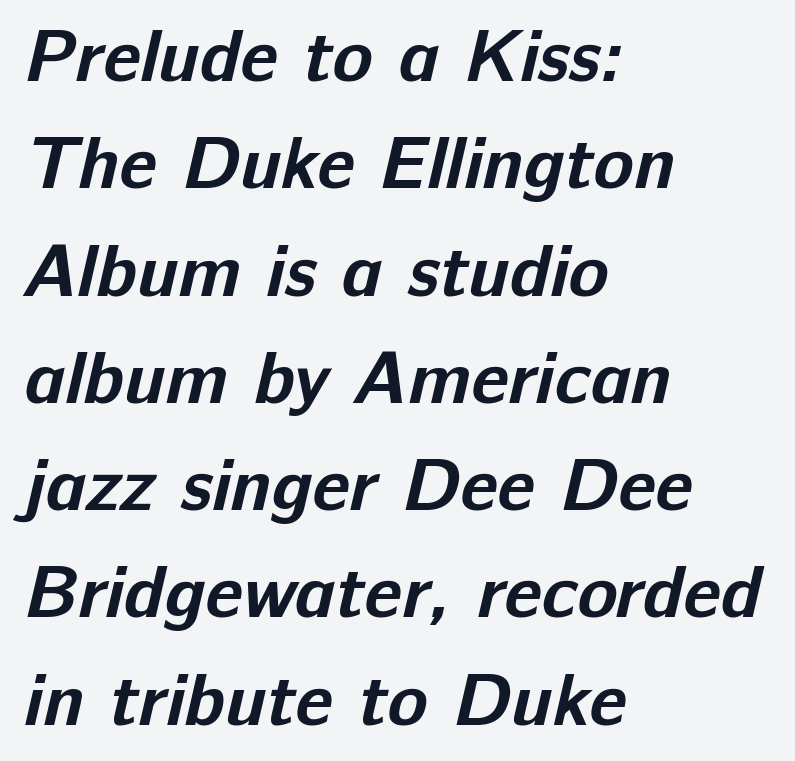
The image shows 74 px bold sans-serif type; set left-aligned, normal line spacing (1.45x), normal letter spacing, not underlined; low stroke contrast and a medium x-height.
